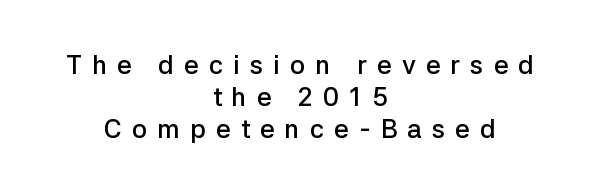
{"italic": "no", "bold": "semi", "underline": "no", "align": "center", "line_spacing_ratio": 1.24, "letter_spacing": "wide", "letter_spacing_em": 0.39, "glyph_px": 26}
